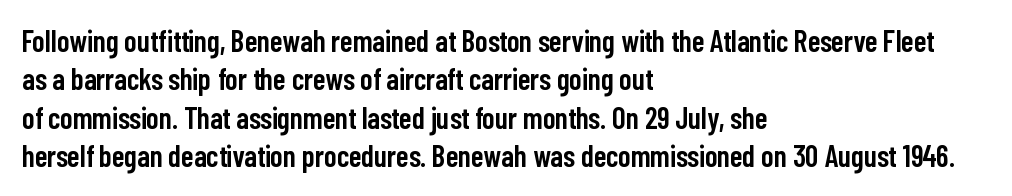
The image shows 30 px semibold, condensed sans-serif type, upright; set left-aligned, normal line spacing (1.28x), normal letter spacing, not underlined; low stroke contrast and a medium x-height.
